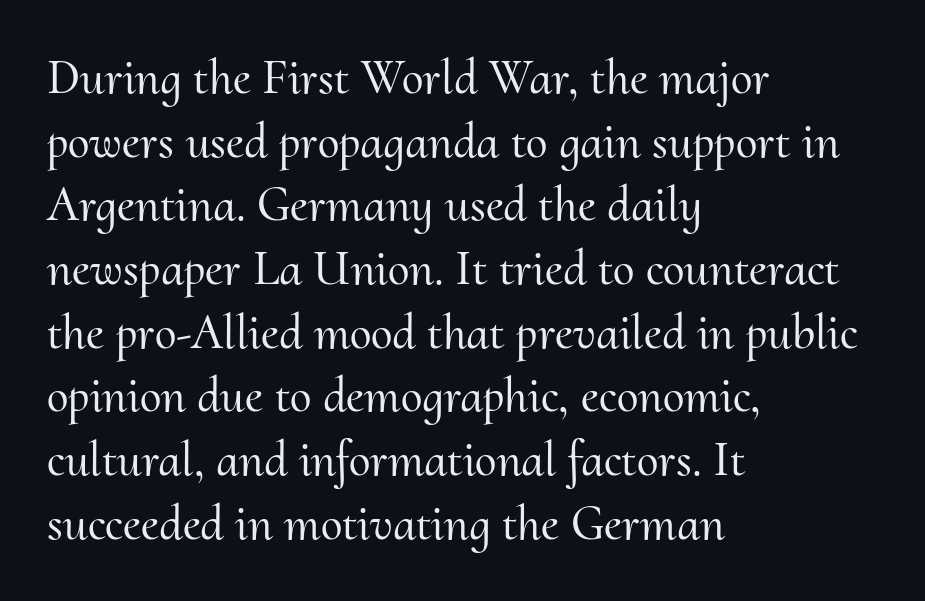
A typesetter would call this zero additional tracking. The baseline area is clear. Line spacing here is normal. What kind of face is this? One with serifs.
